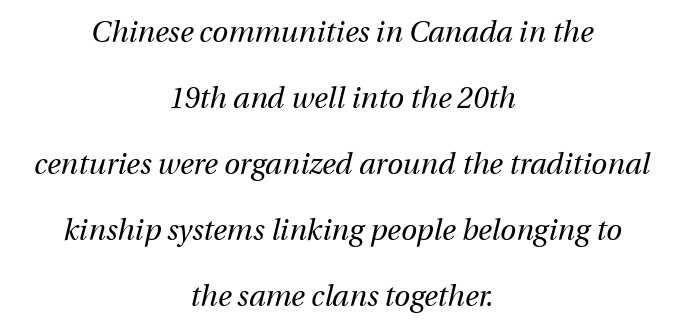
{"italic": "yes", "lean": "right", "slant_degrees": 12, "bold": "no", "weight": "regular", "width": "normal", "stroke_contrast": "medium", "x_height": "medium", "monospaced": "no", "underline": "no", "align": "center", "line_spacing": "loose", "line_spacing_ratio": 2.28, "letter_spacing": "normal", "letter_spacing_em": 0.0, "glyph_px": 29}
